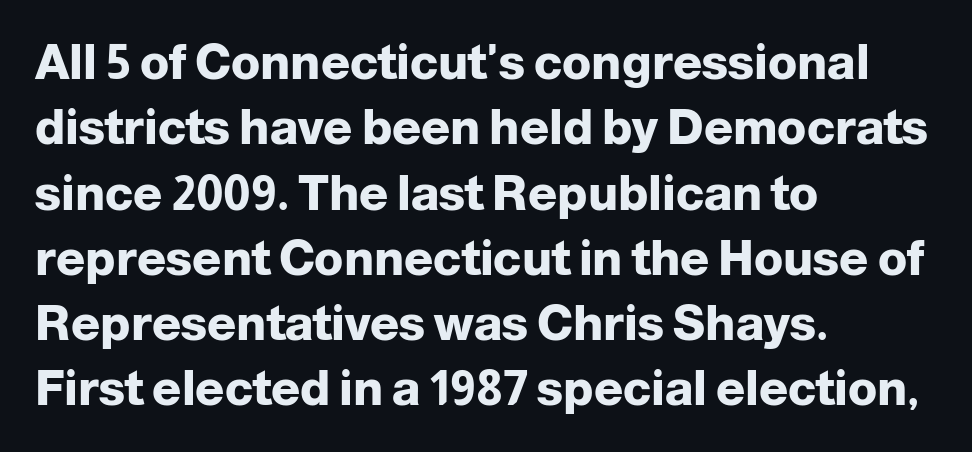
The horizontal fit of the characters is conventional and even. These words are printed bold, with thick strokes throughout. All the whitespace from short lines collects on the right. Look at the bottom of the vertical strokes: they stop flat, with no serifs. Each row of text sits above clean, open space. The lines sit at an ordinary, default distance from one another.
